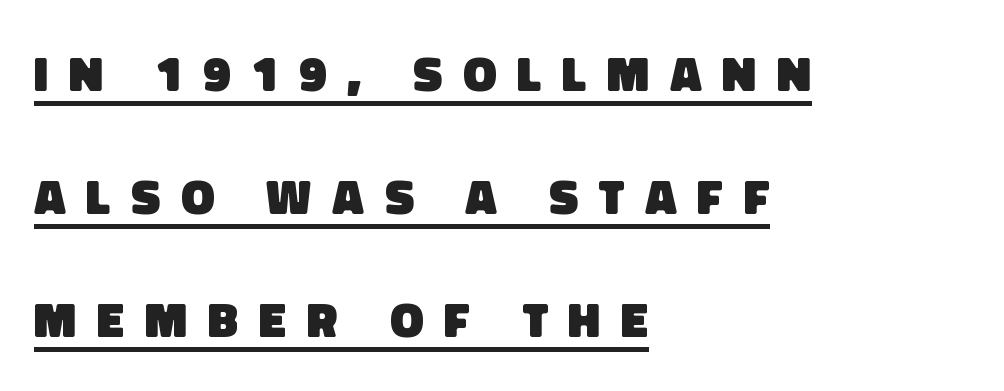
Q: Is the text bold? A: Yes.
Q: Is the typeface a serif or a sans-serif typeface? A: Sans-serif.
Q: Is the text underlined? A: Yes.
Q: How is the paragraph aligned? A: Left-aligned.
Q: Is the spacing between letters normal or unusually wide? A: Unusually wide.
Q: Is the spacing between lines tight, normal or loose? A: Loose.
Q: Width (condensed, normal, or wide)? A: Normal.
Q: Stroke contrast? A: Low.
Q: x-height? A: Large.
Q: Monospaced? A: No.
